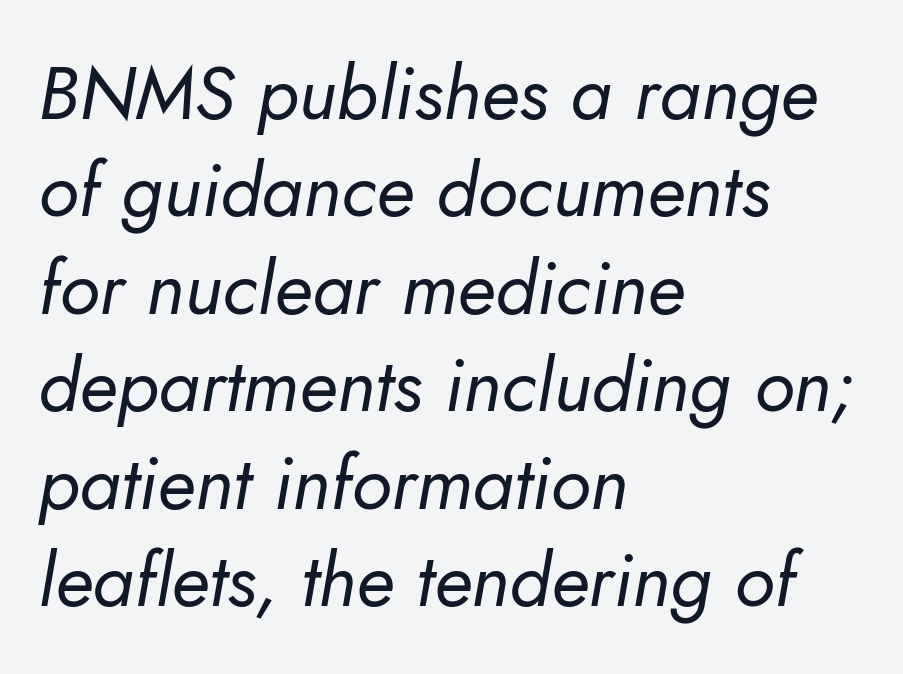
Q: Is the text bold? A: No.
Q: Is the text italic (slanted)? A: Yes, it leans right by about 10 degrees.
Q: Is the text underlined? A: No.
Q: How is the paragraph aligned? A: Left-aligned.
Q: Is the spacing between letters normal or unusually wide? A: Normal.
Q: Is the spacing between lines tight, normal or loose? A: Normal.
Q: Width (condensed, normal, or wide)? A: Normal.
Q: Stroke contrast? A: Low.
Q: x-height? A: Small.
Q: Monospaced? A: No.
